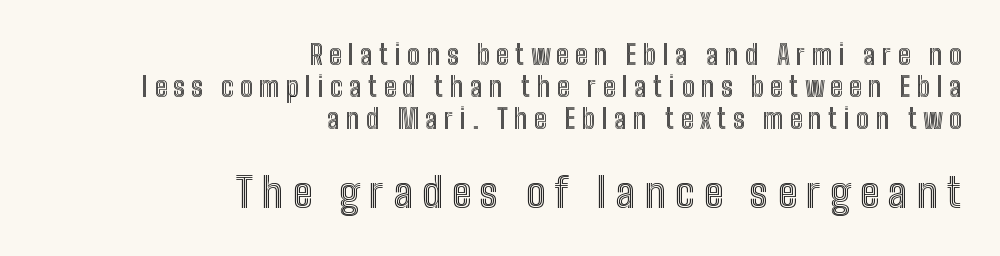
Q: Is the text italic (slanted)? A: No, it is upright.
Q: Is the text underlined? A: No.
Q: How is the paragraph aligned? A: Right-aligned.
Q: Is the spacing between letters normal or unusually wide? A: Unusually wide.
Q: Which block of text is set in a larger size, the first (top) or the second (bottom)? A: The second (bottom) one.
Q: Width (condensed, normal, or wide)? A: Condensed.
Q: x-height? A: Medium.
Q: Monospaced? A: No.
